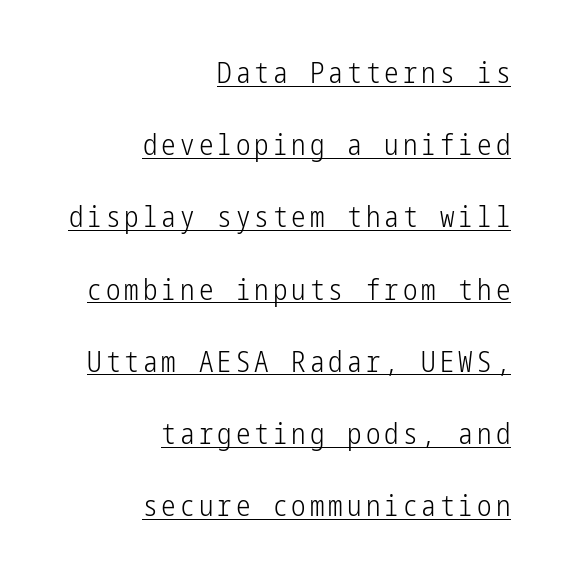
Q: Is the text bold? A: No.
Q: Is the text italic (slanted)? A: No, it is upright.
Q: Is the typeface a serif or a sans-serif typeface? A: Sans-serif.
Q: Is the text underlined? A: Yes.
Q: How is the paragraph aligned? A: Right-aligned.
Q: Is the spacing between lines tight, normal or loose? A: Loose.
Q: Width (condensed, normal, or wide)? A: Condensed.
Q: Stroke contrast? A: Low.
Q: x-height? A: Medium.
